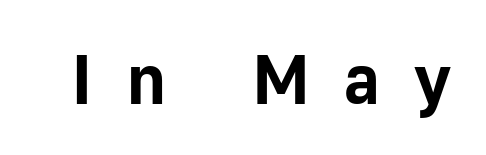
These lines are rendered in a variable-pitch font. Rule under the text: the space is simply empty. The line texture is sparse and dotted thanks to wide tracking. Typographically, this falls in the sans-serif category. Posture: upright roman. The rendering uses a bold face; every stroke is thick and dark.
